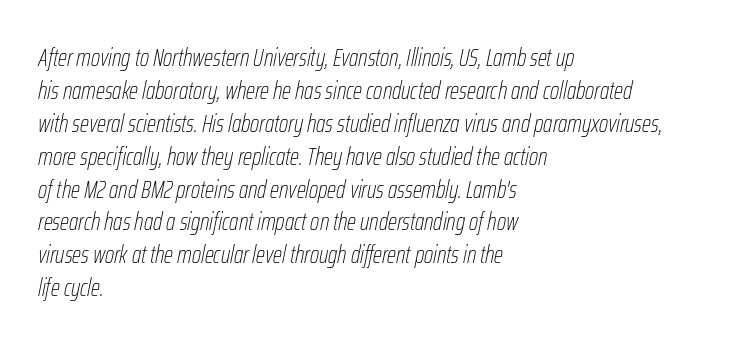
The image shows 24 px text type, italic (leaning right); set left-aligned, normal line spacing (1.37x), normal letter spacing, not underlined.
